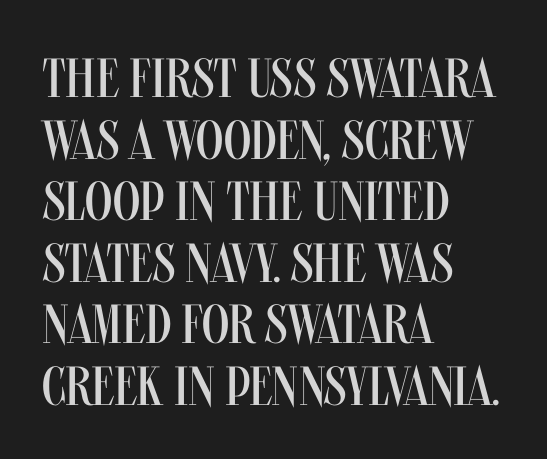
Is the stroke heavy? The answer is a plain regular-or-lighter. Italic: no, the glyphs are upright roman. In terms of leading, this rendering errs on the cramped side. Leftover space on each line is placed entirely after the last word. You could not count columns in this text — the font is proportionally spaced. Letters rest on an invisible, unmarked baseline.
